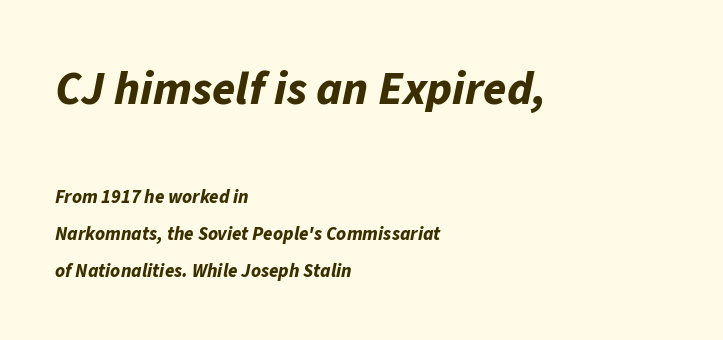
The image shows 47 px bold type, italic (leaning right); set left-aligned, loose line spacing (1.93x), normal letter spacing, not underlined; the first (top) block is 2.47x larger; low stroke contrast and a medium x-height.
